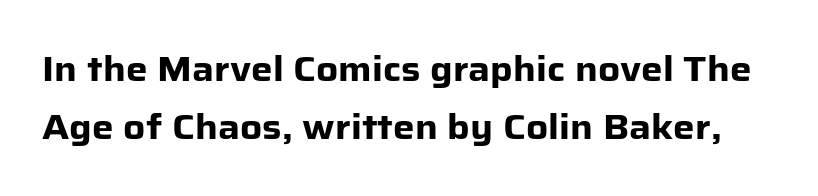
Q: Is the text bold? A: Yes.
Q: Is the text italic (slanted)? A: No, it is upright.
Q: Is the typeface a serif or a sans-serif typeface? A: Sans-serif.
Q: Is the text underlined? A: No.
Q: Is the spacing between letters normal or unusually wide? A: Normal.
Q: Is the spacing between lines tight, normal or loose? A: Normal.
Q: Width (condensed, normal, or wide)? A: Normal.
Q: Stroke contrast? A: Low.
Q: x-height? A: Medium.
Q: Monospaced? A: No.
